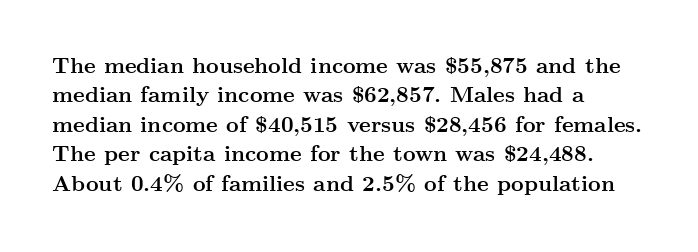
Q: Is the text bold? A: Yes.
Q: Is the text italic (slanted)? A: No, it is upright.
Q: Is the text underlined? A: No.
Q: How is the paragraph aligned? A: Left-aligned.
Q: Is the spacing between letters normal or unusually wide? A: Normal.
Q: Is the spacing between lines tight, normal or loose? A: Normal.
